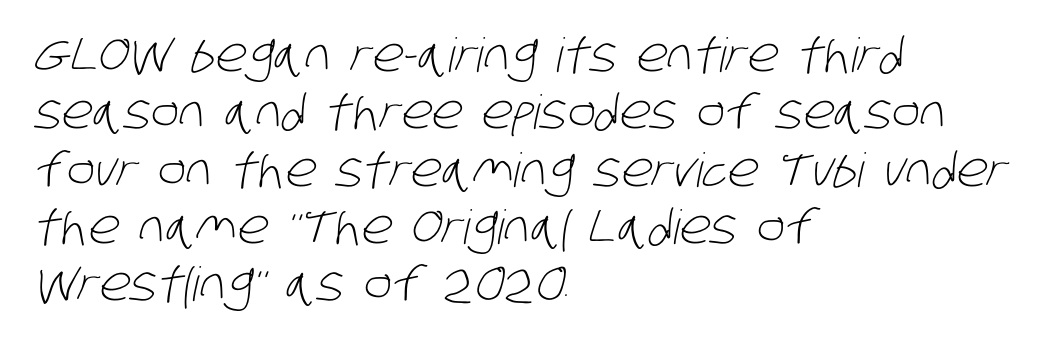
Inter-character spacing is left at the font's built-in metrics. Vertical stems look standard width or narrower in stroke. The space beneath each line is pristine and unruled. Varying glyph widths throughout — classic text-font behaviour.
